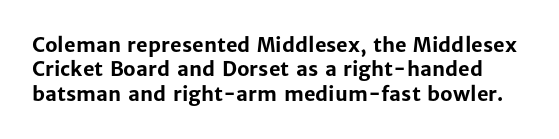
Has an underline been added? It has not. The sample has been set heavy, in full bold. The letters stand upright; this is a roman face. Letter spacing: default.
